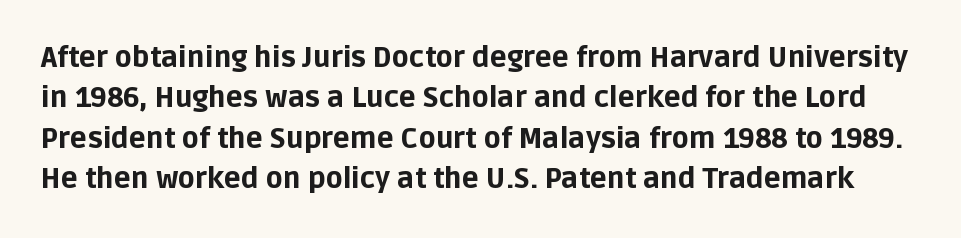
Q: Is the text bold? A: Yes.
Q: Is the text italic (slanted)? A: No, it is upright.
Q: Is the typeface a serif or a sans-serif typeface? A: Sans-serif.
Q: Is the text underlined? A: No.
Q: Is the spacing between letters normal or unusually wide? A: Normal.
Q: Is the spacing between lines tight, normal or loose? A: Normal.
Q: Width (condensed, normal, or wide)? A: Normal.
Q: Stroke contrast? A: Low.
Q: x-height? A: Large.
Q: Monospaced? A: No.
